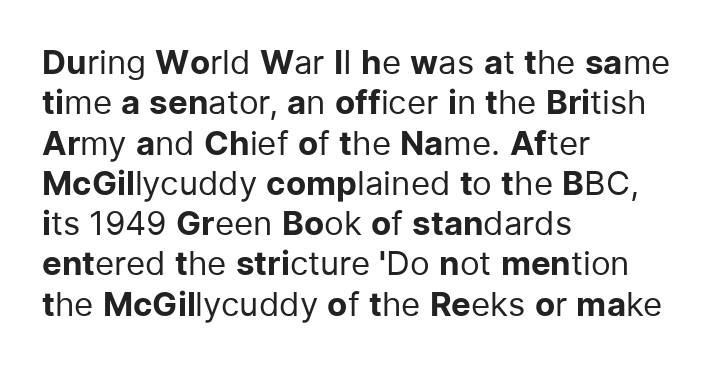
Q: Is the text bold? A: No.
Q: Is the text italic (slanted)? A: No, it is upright.
Q: Is the typeface a serif or a sans-serif typeface? A: Sans-serif.
Q: Is the text underlined? A: No.
Q: How is the paragraph aligned? A: Left-aligned.
Q: Is the spacing between letters normal or unusually wide? A: Normal.
Q: Width (condensed, normal, or wide)? A: Normal.
Q: Stroke contrast? A: Low.
Q: x-height? A: Medium.
Q: Monospaced? A: No.
